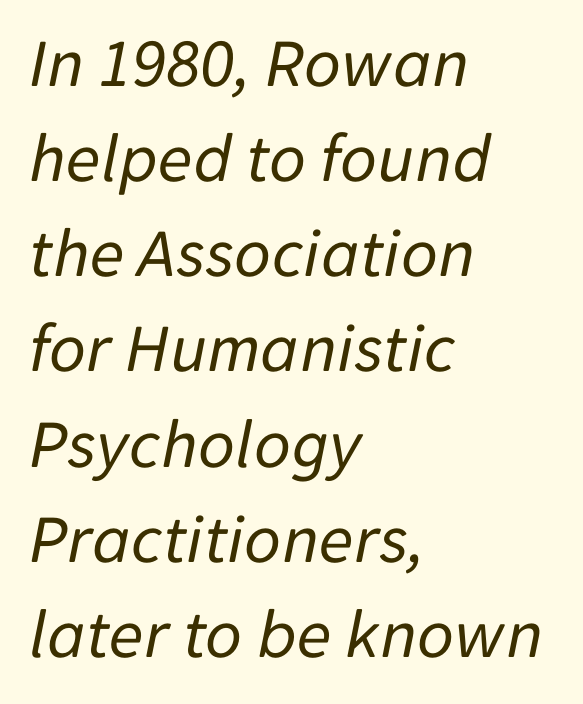
The typeface has the unassuming heft of standard copy or less. What's the leading like? Ordinary, nothing unusual. Decoration check: the copy has no underline. Proportional: the letters do not fall into vertical columns. Words appear dense and cohesive because spacing is normal. Notice how the passage keeps a crisp vertical edge on the left only.
